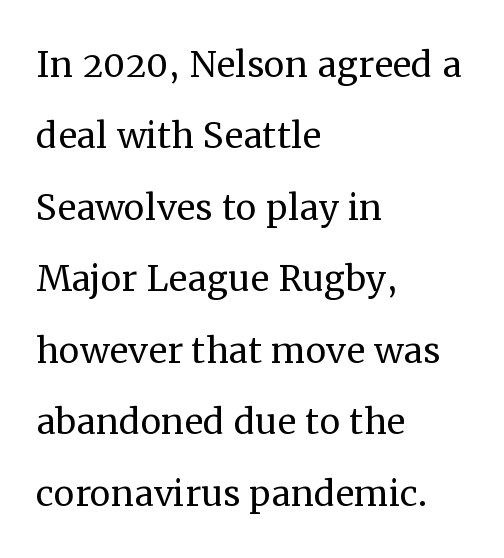
Q: Is the text bold? A: No.
Q: Is the text italic (slanted)? A: No, it is upright.
Q: Is the typeface a serif or a sans-serif typeface? A: Serif.
Q: Is the text underlined? A: No.
Q: How is the paragraph aligned? A: Left-aligned.
Q: Is the spacing between letters normal or unusually wide? A: Normal.
Q: Is the spacing between lines tight, normal or loose? A: Normal.
Q: Width (condensed, normal, or wide)? A: Normal.
Q: Stroke contrast? A: Medium.
Q: x-height? A: Medium.
Q: Monospaced? A: No.
